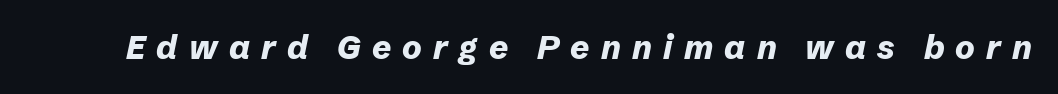
{"italic": "yes", "lean": "right", "slant_degrees": 12, "bold": "yes", "weight": "bold", "width": "normal", "stroke_contrast": "low", "x_height": "medium", "monospaced": "no", "underline": "no", "letter_spacing": "wide", "letter_spacing_em": 0.34, "glyph_px": 33}
